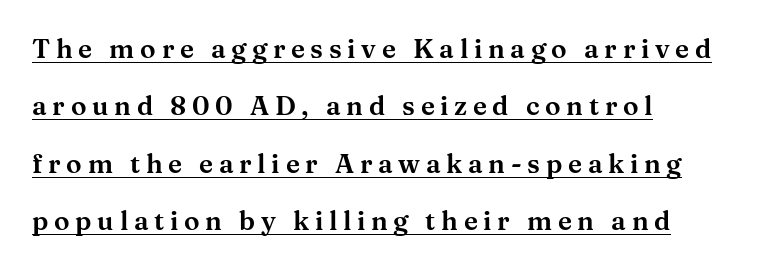
The compositor pushed each line to the left boundary. Like a heading marked for emphasis, these lines bear an underscore. Each new line begins a long way beneath the previous one. The font's upright variant was chosen for this text. Loose tracking; the words dissolve into strings of separated letters.
